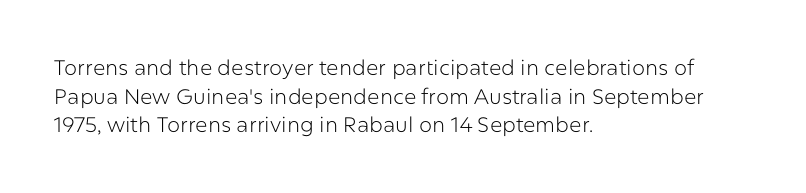
Line beginnings align vertically; line endings do not. Whoever set this chose a conventional vertical rhythm. Stroke mass is kept to a normal reading level or below. Nobody touched the tracking dial on this one.
